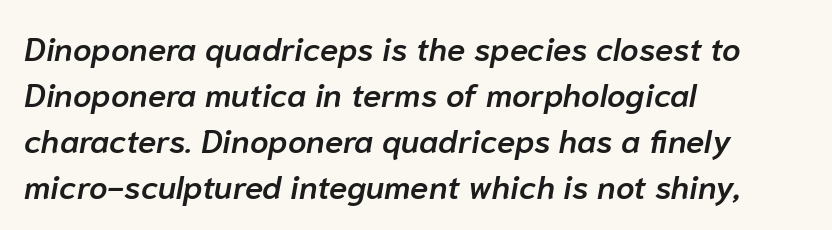
Q: Is the text bold? A: Semi-bold.
Q: Is the text italic (slanted)? A: Yes, it leans right by about 10 degrees.
Q: Is the text underlined? A: No.
Q: How is the paragraph aligned? A: Left-aligned.
Q: Is the spacing between letters normal or unusually wide? A: Normal.
Q: Is the spacing between lines tight, normal or loose? A: Normal.
Q: Width (condensed, normal, or wide)? A: Normal.
Q: Stroke contrast? A: Low.
Q: x-height? A: Medium.
Q: Monospaced? A: No.
